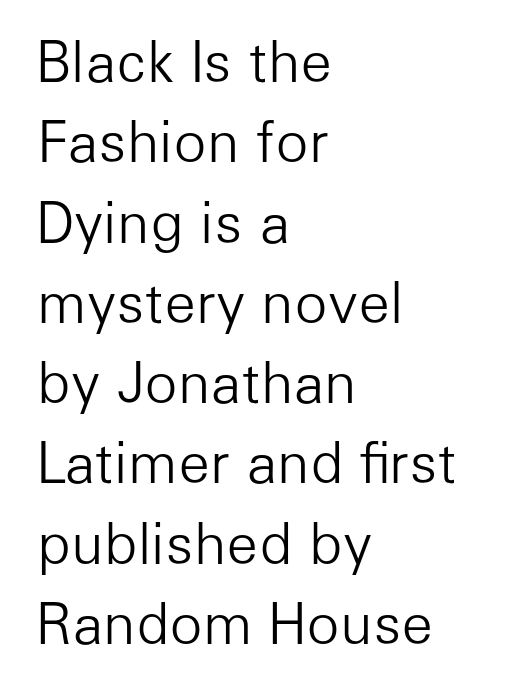
The image shows 55 px light sans-serif type, upright; set left-aligned, normal line spacing (1.46x), normal letter spacing, not underlined; low stroke contrast and a medium x-height.
